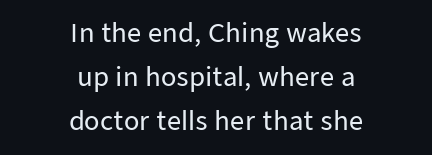
The image shows 25 px text type, upright; set centered, line spacing 1.77x, normal letter spacing, not underlined.
